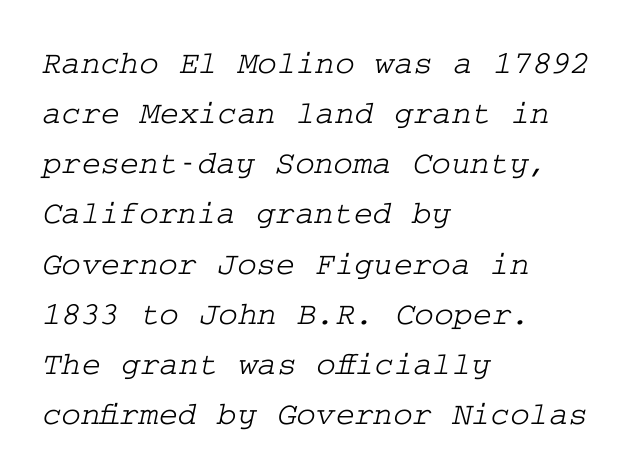
Q: Is the typeface a serif or a sans-serif typeface? A: Serif.
Q: Is the text underlined? A: No.
Q: How is the paragraph aligned? A: Left-aligned.
Q: Is the spacing between letters normal or unusually wide? A: Normal.
Q: Is the spacing between lines tight, normal or loose? A: Normal.
Q: Width (condensed, normal, or wide)? A: Wide.
Q: Stroke contrast? A: Low.
Q: x-height? A: Medium.
